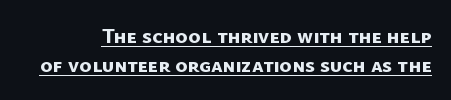
{"bold": "yes", "underline": "yes", "line_spacing": "normal", "line_spacing_ratio": 1.39, "letter_spacing": "normal", "letter_spacing_em": 0.0, "glyph_px": 21}
